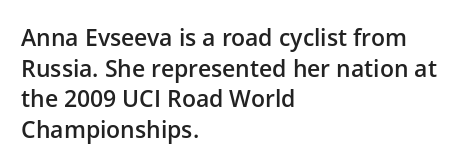
Is there any slant? The stems are plumb. The leading is moderate, giving the passage an even texture. A bit beefed up — I'd call it semibold rather than bold. No word sits above an underline. Characters follow at the spacing the type designer built in. Compared with a centered layout, this one pins lines to the left instead.
